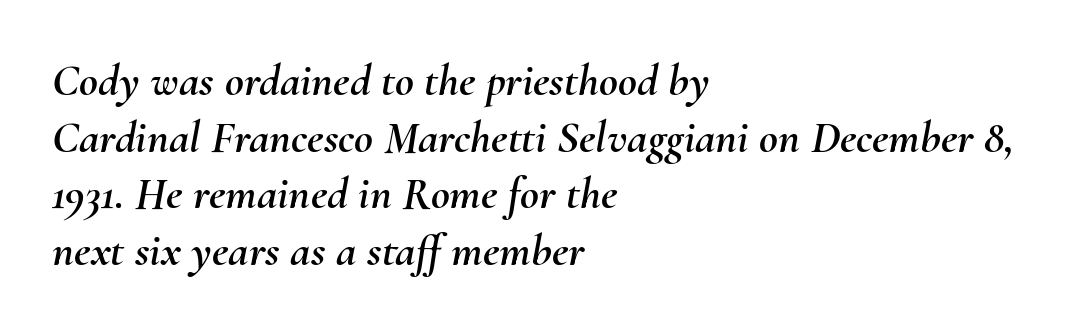
Q: Is the text italic (slanted)? A: Yes, it leans right by about 10 degrees.
Q: Is the text underlined? A: No.
Q: How is the paragraph aligned? A: Left-aligned.
Q: Is the spacing between letters normal or unusually wide? A: Normal.
Q: Width (condensed, normal, or wide)? A: Normal.
Q: Stroke contrast? A: Medium.
Q: x-height? A: Small.
Q: Monospaced? A: No.
